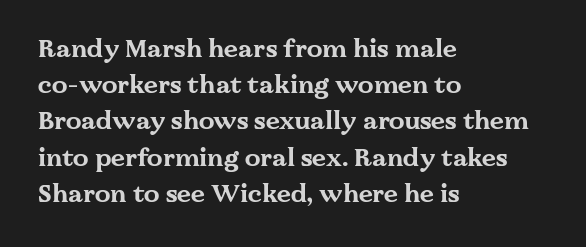
Q: Is the text bold? A: Yes.
Q: Is the text italic (slanted)? A: No, it is upright.
Q: Is the text underlined? A: No.
Q: How is the paragraph aligned? A: Left-aligned.
Q: Is the spacing between letters normal or unusually wide? A: Normal.
Q: Is the spacing between lines tight, normal or loose? A: Normal.
